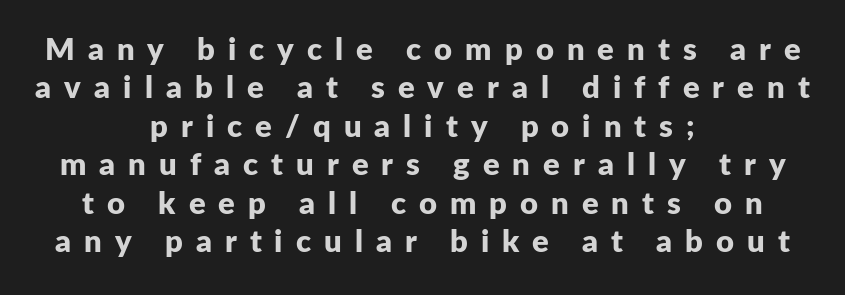
Q: Is the text bold? A: Yes.
Q: Is the text italic (slanted)? A: No, it is upright.
Q: Is the typeface a serif or a sans-serif typeface? A: Sans-serif.
Q: Is the text underlined? A: No.
Q: How is the paragraph aligned? A: Centered.
Q: Is the spacing between letters normal or unusually wide? A: Unusually wide.
Q: Width (condensed, normal, or wide)? A: Normal.
Q: Stroke contrast? A: Low.
Q: x-height? A: Medium.
Q: Monospaced? A: No.
